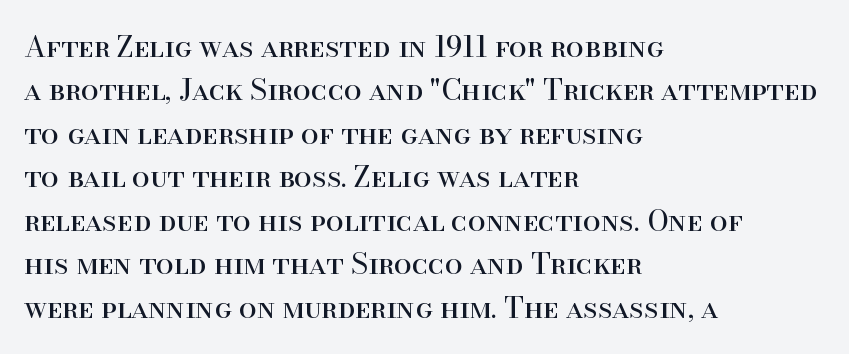
{"serif": "yes", "italic": "no", "bold": "no", "weight": "regular", "width": "normal", "stroke_contrast": "high", "x_height": "small", "monospaced": "no", "underline": "no", "align": "left", "line_spacing": "normal", "line_spacing_ratio": 1.5, "letter_spacing": "normal", "letter_spacing_em": 0.0, "glyph_px": 29}
